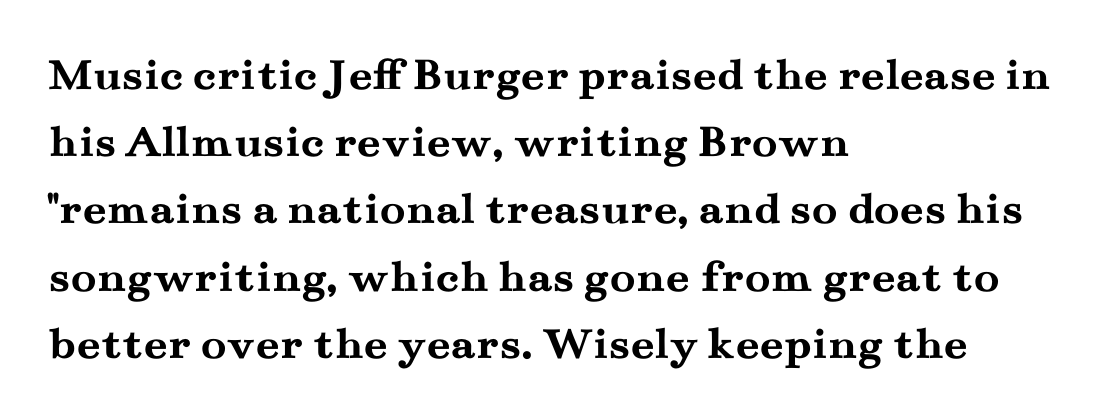
{"serif": "yes", "italic": "no", "bold": "yes", "weight": "semibold", "width": "wide", "stroke_contrast": "medium", "x_height": "small", "monospaced": "no", "underline": "no", "align": "left", "line_spacing": "normal", "line_spacing_ratio": 1.43, "letter_spacing": "normal", "letter_spacing_em": 0.0, "glyph_px": 47}
